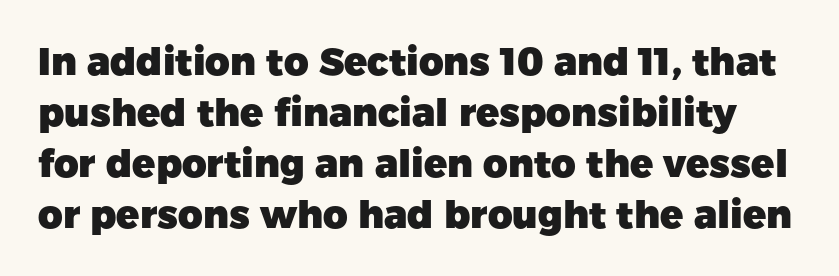
The image shows 38 px heavy sans-serif type, upright; set normal line spacing (1.34x), normal letter spacing, not underlined; low stroke contrast and a medium x-height.
